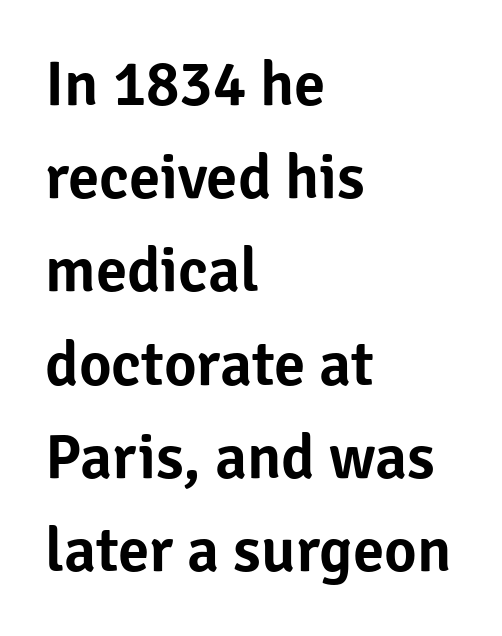
The image shows 63 px sans-serif type, upright; set left-aligned, normal line spacing (1.48x), normal letter spacing, not underlined; low stroke contrast and a medium x-height.
